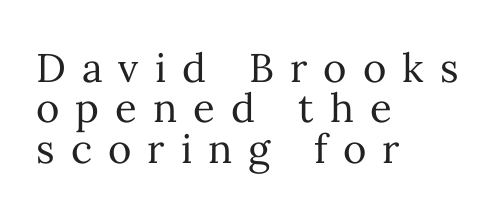
{"italic": "no", "bold": "no", "weight": "regular", "width": "normal", "stroke_contrast": "medium", "x_height": "medium", "monospaced": "no", "underline": "no", "align": "left", "line_spacing": "tight", "line_spacing_ratio": 1.01, "letter_spacing": "wide", "letter_spacing_em": 0.4, "glyph_px": 40}
